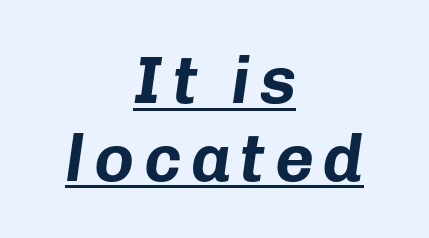
Designer's note — italics engaged. A typographer would call this underscored text. Think of a printed novel: that variable character pitch is what you see here. Leftover space on each line is divided equally before and after the words. The glyphs have the mass of a bold cut.
